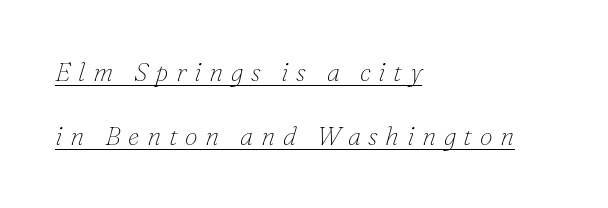
Quick note: interline space is abundant. Stems and bowls with no extra thickness — not bold. The paragraph has a hard left edge and a soft right edge. Italic? Definitely — the glyphs are oblique. What decoration does the sample have? An underline. Inter-character spacing is expanded well beyond the font's built-in metrics.
